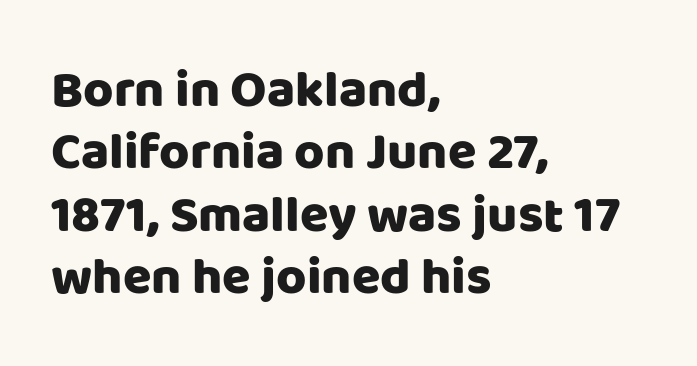
These lines are composed in type without serifs. A typesetter would call this proportional, since set widths differ per character. Notice how the passage keeps a crisp vertical edge on the left only. Anything drawn beneath the words? Only blank space. The letterforms sit shoulder to shoulder at normal distance.
